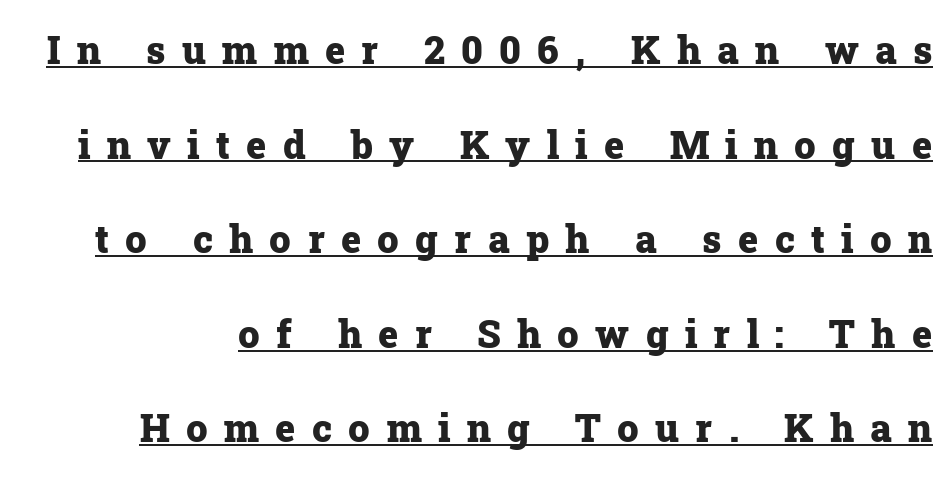
{"serif": "yes", "italic": "no", "bold": "yes", "weight": "heavy", "width": "normal", "stroke_contrast": "low", "x_height": "medium", "monospaced": "no", "underline": "yes", "line_spacing": "loose", "line_spacing_ratio": 2.49, "letter_spacing": "wide", "letter_spacing_em": 0.43, "glyph_px": 38}
